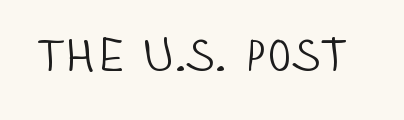
The image shows 45 px light, condensed sans-serif type, upright; set normal letter spacing, not underlined; low stroke contrast and a large x-height.
